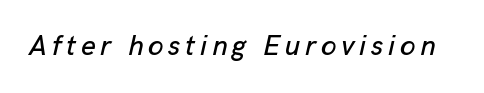
Designer's note — italics engaged. Unmarked baselines from the first word to the last. Is this a fixed-width face? No — the glyphs have proportional, varying widths.
